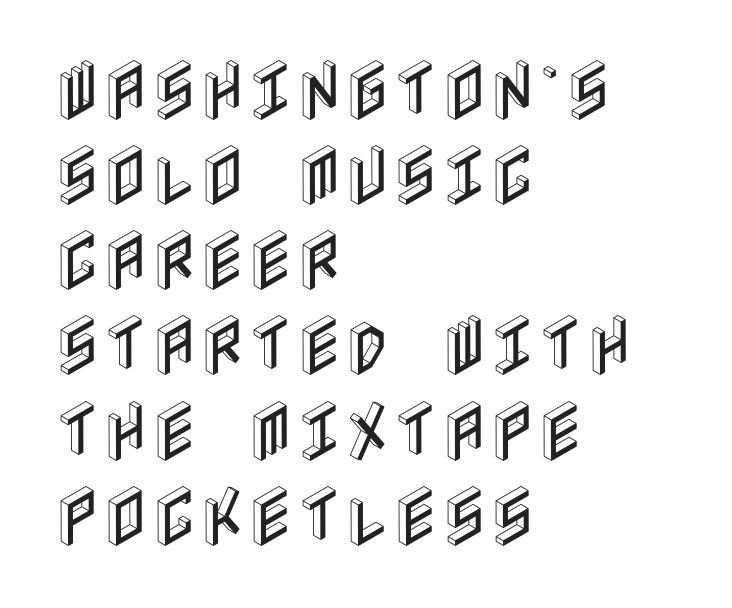
Q: Is the text italic (slanted)? A: No, it is upright.
Q: Is the text underlined? A: No.
Q: How is the paragraph aligned? A: Left-aligned.
Q: Is the spacing between letters normal or unusually wide? A: Normal.
Q: Is the spacing between lines tight, normal or loose? A: Normal.
Q: Width (condensed, normal, or wide)? A: Condensed.
Q: x-height? A: Large.
